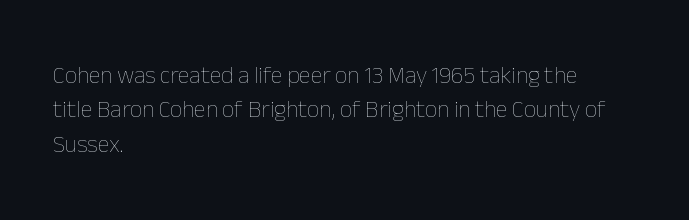
{"italic": "no", "bold": "no", "underline": "no", "align": "left", "line_spacing": "normal", "line_spacing_ratio": 1.43, "letter_spacing": "normal", "letter_spacing_em": 0.0, "glyph_px": 24}
